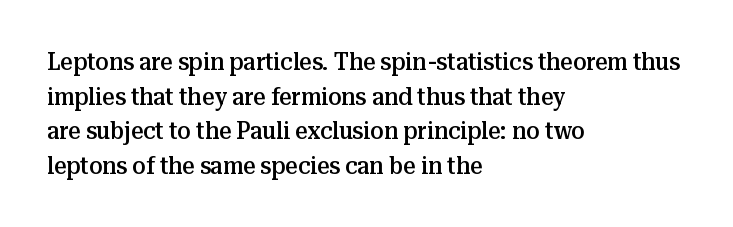
Inter-character spacing is left at the font's built-in metrics. Is there any slant? The stems are plumb. Reading down the block, your eye returns to a fixed left position each line. A semibold gives these letters moderate extra thickness, short of bold.
